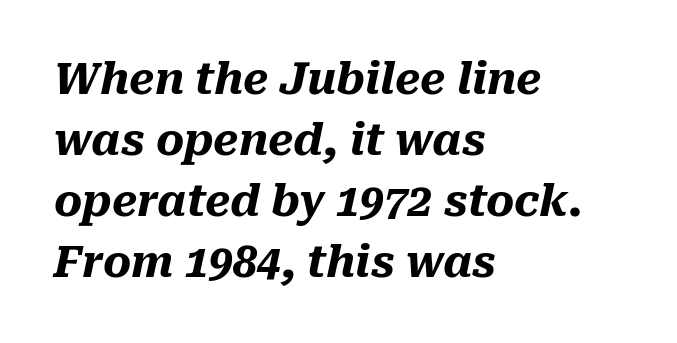
This sample uses plain, unmodified letter spacing. Chunky letters — that's bold for sure. In terms of leading, this rendering sits right in the middle. Beneath every word, the page is bare. Line starts are locked; line ends wander.
